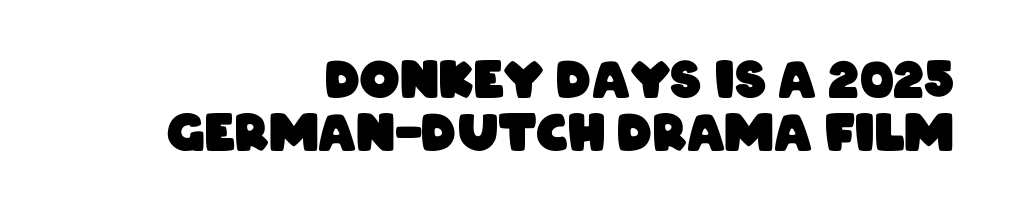
The rendering shows plain stroke endings on the letterforms — a sans-serif design. Here the designer chose a conventional face with non-uniform glyph widths. What weight is shown? A full bold with thick strokes. The face used here is rendered with its standard letterfit.
